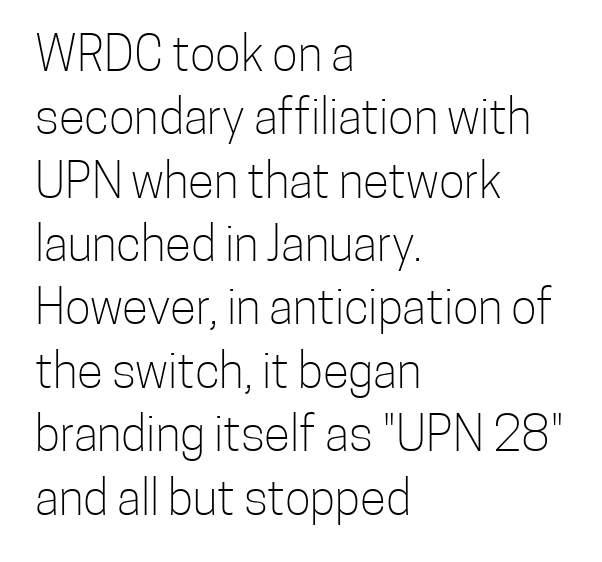
Q: Is the text bold? A: No.
Q: Is the text italic (slanted)? A: No, it is upright.
Q: Is the typeface a serif or a sans-serif typeface? A: Sans-serif.
Q: Is the text underlined? A: No.
Q: How is the paragraph aligned? A: Left-aligned.
Q: Is the spacing between letters normal or unusually wide? A: Normal.
Q: Is the spacing between lines tight, normal or loose? A: Normal.
Q: Width (condensed, normal, or wide)? A: Condensed.
Q: Stroke contrast? A: Low.
Q: x-height? A: Medium.
Q: Monospaced? A: No.
